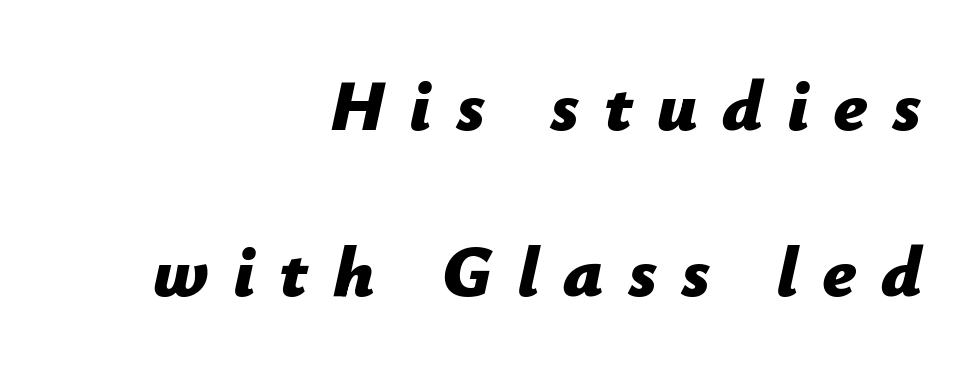
Yep, that's italic — everything's leaning. Honestly, the letter spacing is so wide it's the main thing you notice. Type without underlining. Where is the straight margin? On the right.
